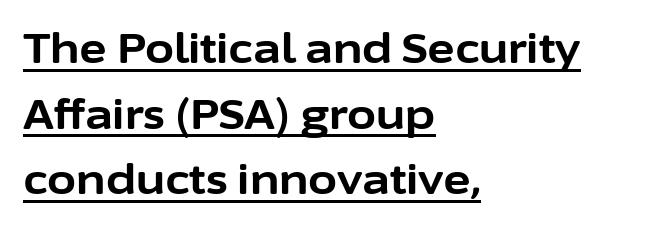
{"serif": "no", "italic": "no", "bold": "yes", "weight": "bold", "width": "normal", "stroke_contrast": "low", "x_height": "medium", "monospaced": "no", "underline": "yes", "align": "left", "line_spacing": "normal", "line_spacing_ratio": 1.56, "letter_spacing": "normal", "letter_spacing_em": 0.0, "glyph_px": 42}
